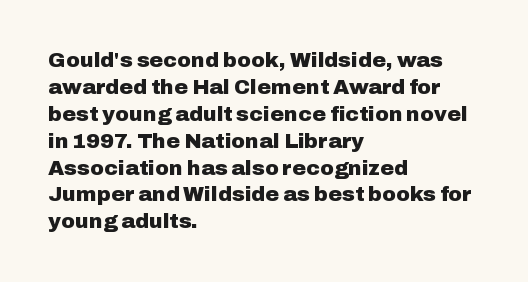
The image shows 21 px bold type, upright; set left-aligned, normal line spacing (1.28x), normal letter spacing, not underlined.
